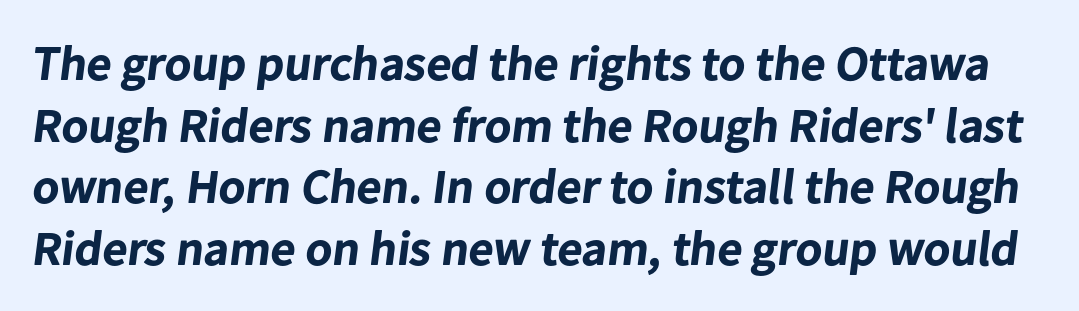
The image shows 49 px bold sans-serif type; set normal line spacing (1.26x), normal letter spacing, not underlined; low stroke contrast and a medium x-height.
